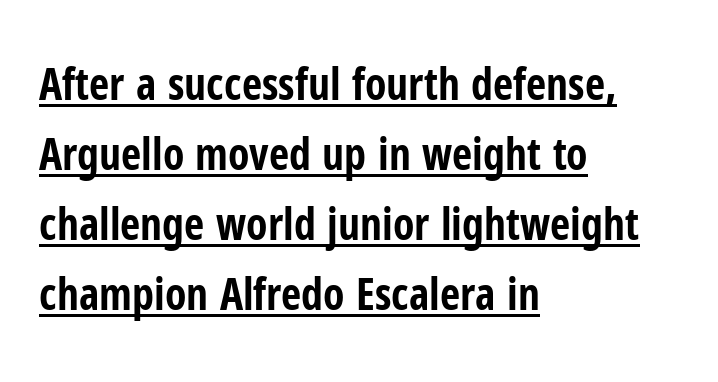
Leading matches the norm, producing a regular column. Characters remain perfectly vertical along every line. This sample carries an underscore along the baseline area. One-word summary of the alignment: left.
